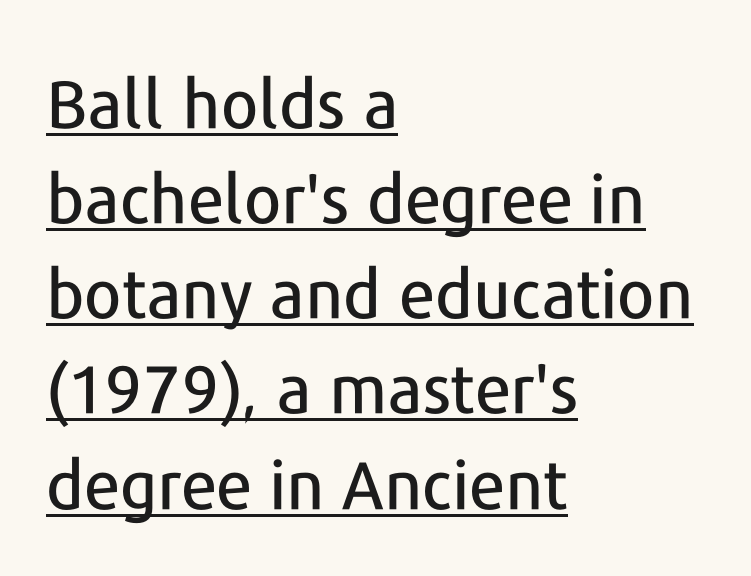
{"serif": "no", "italic": "no", "width": "normal", "stroke_contrast": "low", "x_height": "medium", "monospaced": "no", "underline": "yes", "align": "left", "line_spacing": "normal", "line_spacing_ratio": 1.42, "letter_spacing": "normal", "letter_spacing_em": 0.0, "glyph_px": 67}
